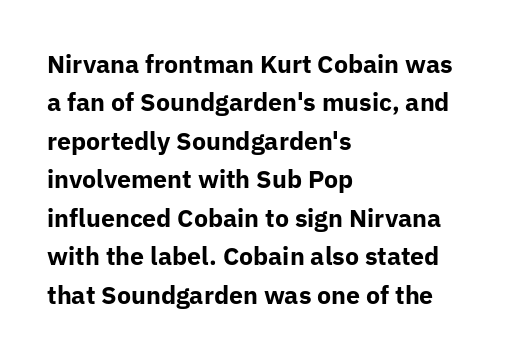
{"italic": "no", "bold": "yes", "underline": "no", "align": "left", "line_spacing": "normal", "line_spacing_ratio": 1.54, "letter_spacing": "normal", "letter_spacing_em": 0.0, "glyph_px": 25}
